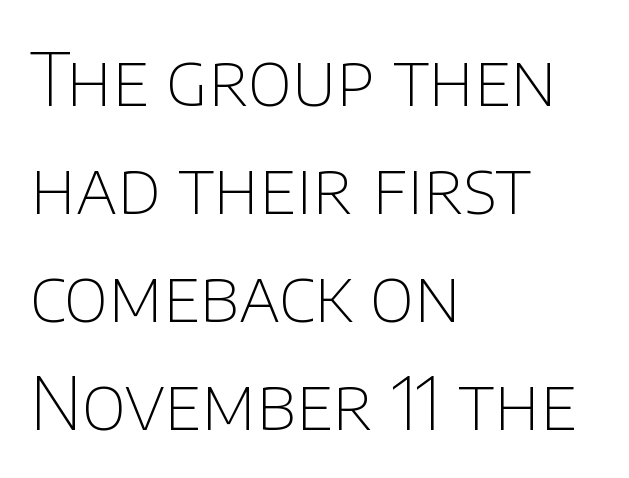
{"serif": "no", "italic": "no", "bold": "no", "weight": "thin", "width": "normal", "stroke_contrast": "low", "x_height": "large", "monospaced": "no", "underline": "no", "align": "left", "line_spacing": "normal", "line_spacing_ratio": 1.48, "letter_spacing": "normal", "letter_spacing_em": 0.0, "glyph_px": 73}
